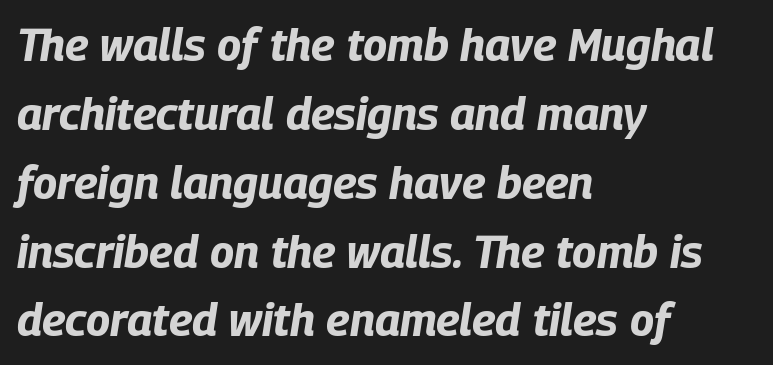
The image shows 45 px bold, condensed type, italic (leaning right); set left-aligned, normal line spacing (1.53x), normal letter spacing, not underlined; low stroke contrast and a large x-height.
